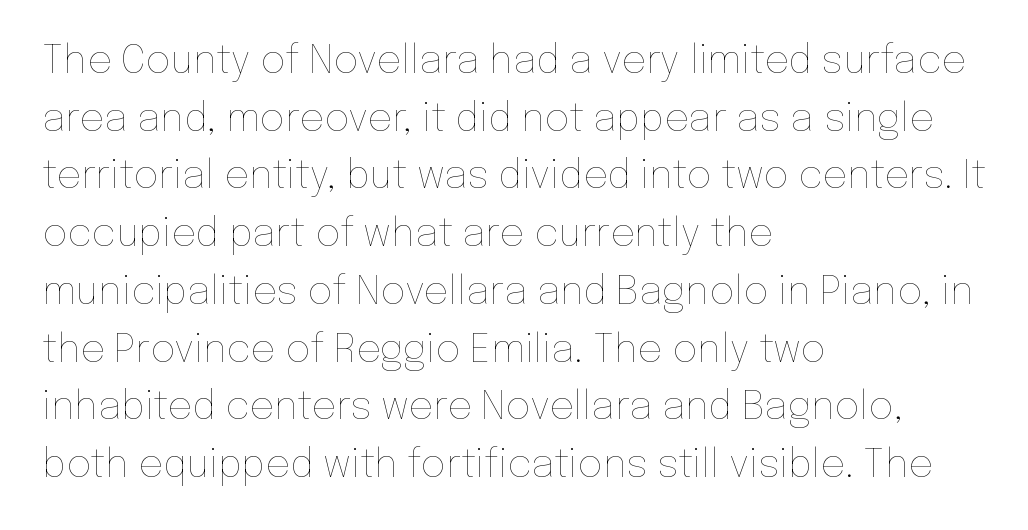
{"italic": "no", "bold": "no", "weight": "thin", "width": "normal", "stroke_contrast": "low", "x_height": "medium", "monospaced": "no", "underline": "no", "align": "left", "line_spacing": "normal", "line_spacing_ratio": 1.48, "letter_spacing": "normal", "letter_spacing_em": 0.0, "glyph_px": 39}
